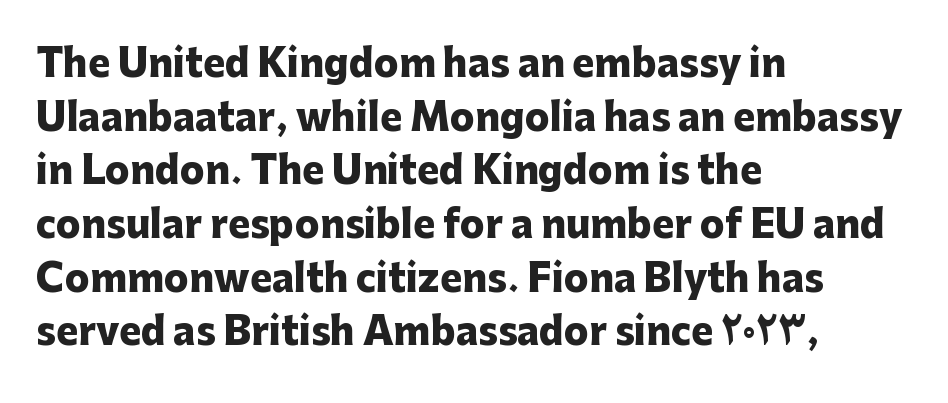
{"serif": "no", "italic": "no", "bold": "yes", "weight": "heavy", "width": "normal", "stroke_contrast": "low", "x_height": "medium", "monospaced": "no", "underline": "no", "align": "left", "line_spacing": "normal", "line_spacing_ratio": 1.45, "letter_spacing": "normal", "letter_spacing_em": 0.0, "glyph_px": 37}
